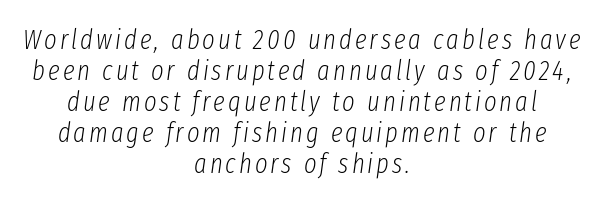
Q: Is the text bold? A: No.
Q: Is the text italic (slanted)? A: Yes, it leans right by about 8 degrees.
Q: Is the text underlined? A: No.
Q: How is the paragraph aligned? A: Centered.
Q: Is the spacing between lines tight, normal or loose? A: Tight.
